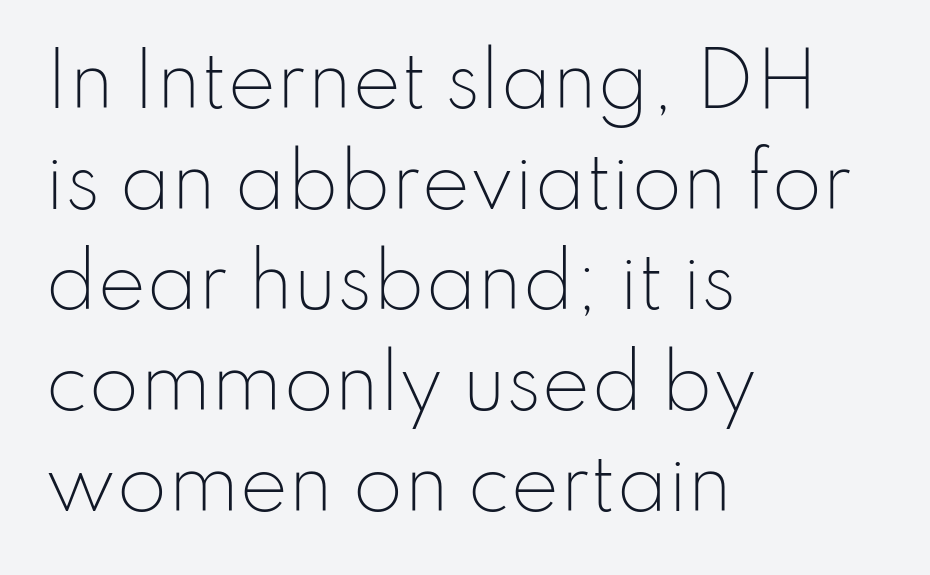
The image shows 73 px light sans-serif type, upright; set left-aligned, normal line spacing (1.38x), normal letter spacing, not underlined; low stroke contrast and a small x-height.
